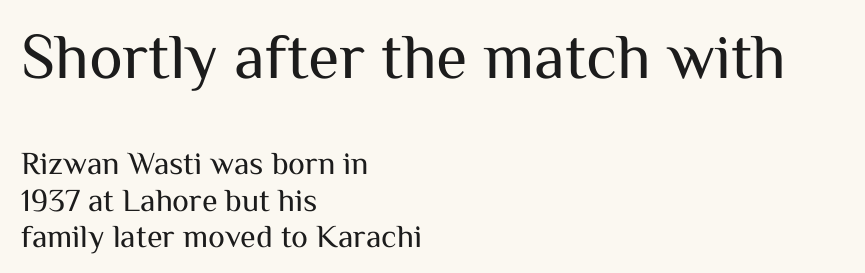
{"serif": "no", "italic": "no", "bold": "no", "weight": "regular", "width": "normal", "stroke_contrast": "medium", "x_height": "medium", "monospaced": "no", "underline": "no", "align": "left", "line_spacing": "tight", "line_spacing_ratio": 1.14, "letter_spacing": "normal", "letter_spacing_em": 0.0, "larger_block": "first", "size_ratio": 2.0, "glyph_px": 64}
